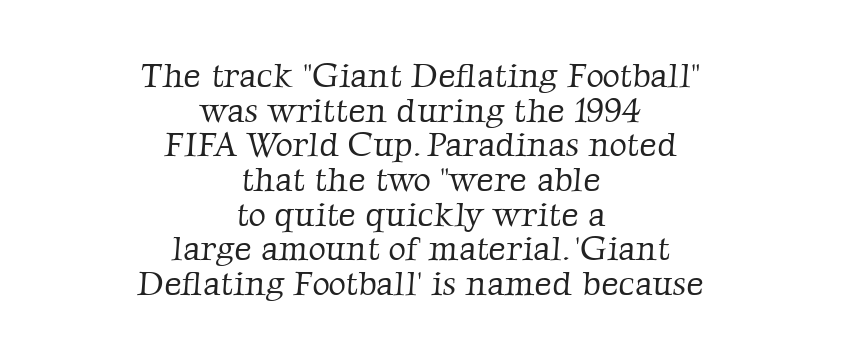
Q: Is the text bold? A: No.
Q: Is the typeface a serif or a sans-serif typeface? A: Serif.
Q: Is the text underlined? A: No.
Q: How is the paragraph aligned? A: Centered.
Q: Is the spacing between letters normal or unusually wide? A: Normal.
Q: Is the spacing between lines tight, normal or loose? A: Tight.
Q: Width (condensed, normal, or wide)? A: Normal.
Q: Stroke contrast? A: Low.
Q: x-height? A: Medium.
Q: Monospaced? A: No.
